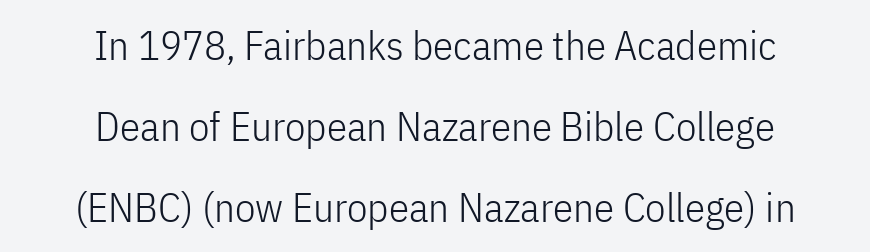
The image shows 41 px light, condensed sans-serif type, upright; set centered, loose line spacing (1.98x), normal letter spacing, not underlined; low stroke contrast and a medium x-height.
